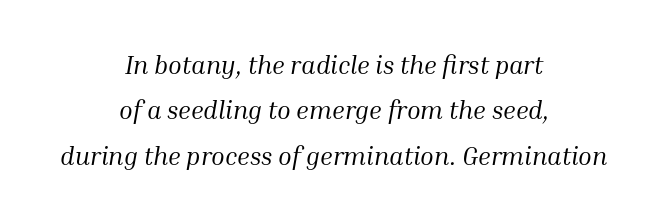
A centered setting, common on invitations and titles, is used for this passage. Designer's note — italics engaged. Underlining? Definitely not there. The passage shown has conventional tracking throughout. The typesetting does not lean heavy: it is not bold.
